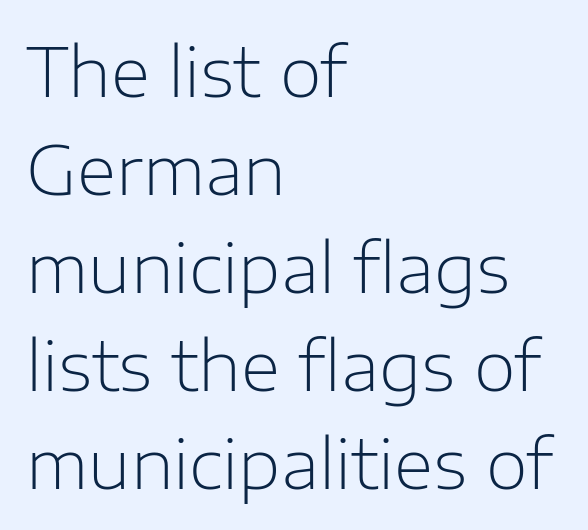
{"serif": "no", "italic": "no", "bold": "no", "weight": "light", "width": "normal", "stroke_contrast": "low", "x_height": "medium", "monospaced": "no", "underline": "no", "align": "left", "line_spacing": "normal", "line_spacing_ratio": 1.44, "letter_spacing": "normal", "letter_spacing_em": 0.0, "glyph_px": 68}
